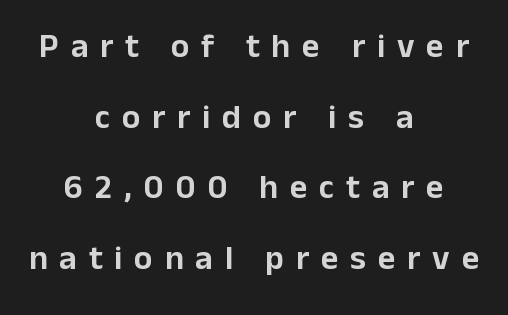
The image shows 34 px sans-serif type, upright; set centered, loose line spacing (2.08x), unusually wide letter spacing (+0.35 em), not underlined; low stroke contrast and a medium x-height.
